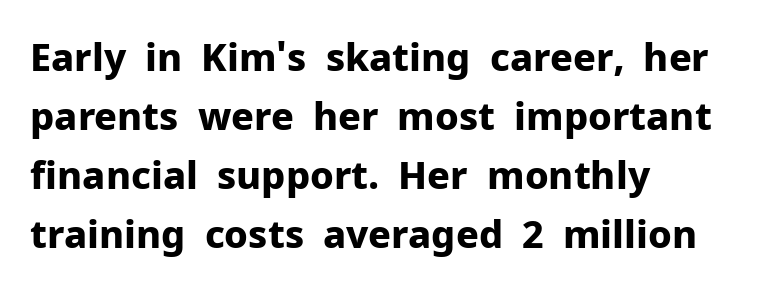
{"serif": "no", "italic": "no", "bold": "yes", "weight": "bold", "width": "normal", "stroke_contrast": "low", "x_height": "medium", "monospaced": "no", "underline": "no", "align": "left", "line_spacing": "normal", "line_spacing_ratio": 1.55, "letter_spacing": "normal", "letter_spacing_em": 0.0, "glyph_px": 38}
